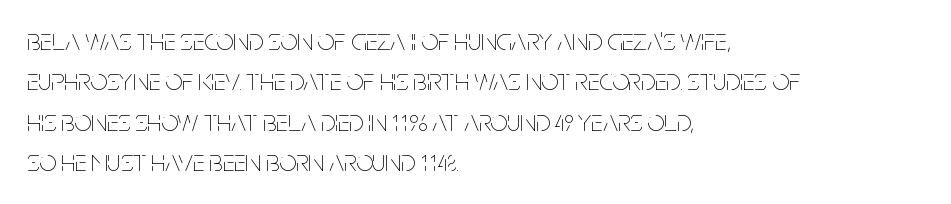
Q: Is the text bold? A: No.
Q: Is the text italic (slanted)? A: No, it is upright.
Q: Is the text underlined? A: No.
Q: How is the paragraph aligned? A: Left-aligned.
Q: Is the spacing between letters normal or unusually wide? A: Normal.
Q: Is the spacing between lines tight, normal or loose? A: Normal.
Q: Width (condensed, normal, or wide)? A: Condensed.
Q: Stroke contrast? A: Low.
Q: x-height? A: Large.
Q: Monospaced? A: No.
